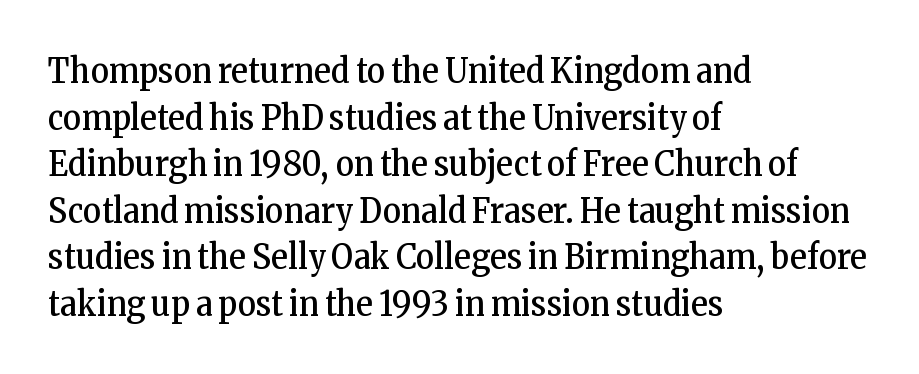
Q: Is the text bold? A: No.
Q: Is the text italic (slanted)? A: No, it is upright.
Q: Is the typeface a serif or a sans-serif typeface? A: Serif.
Q: Is the text underlined? A: No.
Q: How is the paragraph aligned? A: Left-aligned.
Q: Is the spacing between letters normal or unusually wide? A: Normal.
Q: Is the spacing between lines tight, normal or loose? A: Normal.
Q: Width (condensed, normal, or wide)? A: Condensed.
Q: Stroke contrast? A: Low.
Q: x-height? A: Medium.
Q: Monospaced? A: No.
